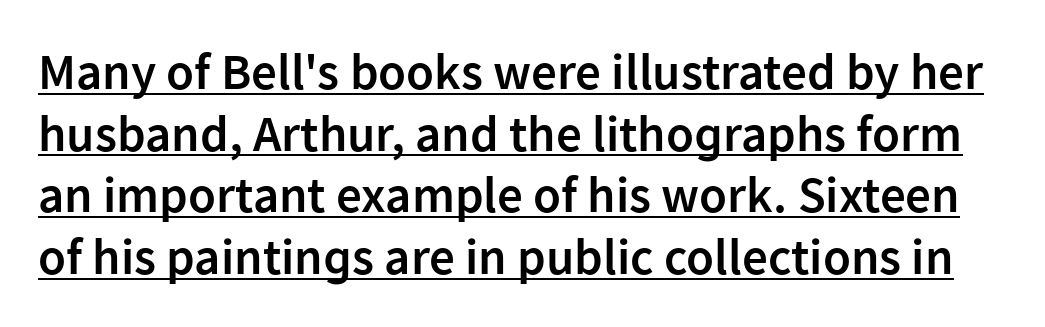
Q: Is the text bold? A: Semi-bold.
Q: Is the text italic (slanted)? A: No, it is upright.
Q: Is the typeface a serif or a sans-serif typeface? A: Sans-serif.
Q: Is the text underlined? A: Yes.
Q: Is the spacing between letters normal or unusually wide? A: Normal.
Q: Width (condensed, normal, or wide)? A: Normal.
Q: Stroke contrast? A: Low.
Q: x-height? A: Medium.
Q: Monospaced? A: No.
